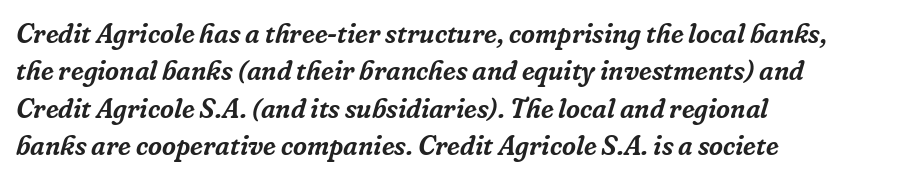
Q: Is the text italic (slanted)? A: Yes, it leans right by about 16 degrees.
Q: Is the text underlined? A: No.
Q: How is the paragraph aligned? A: Left-aligned.
Q: Is the spacing between letters normal or unusually wide? A: Normal.
Q: Is the spacing between lines tight, normal or loose? A: Normal.
